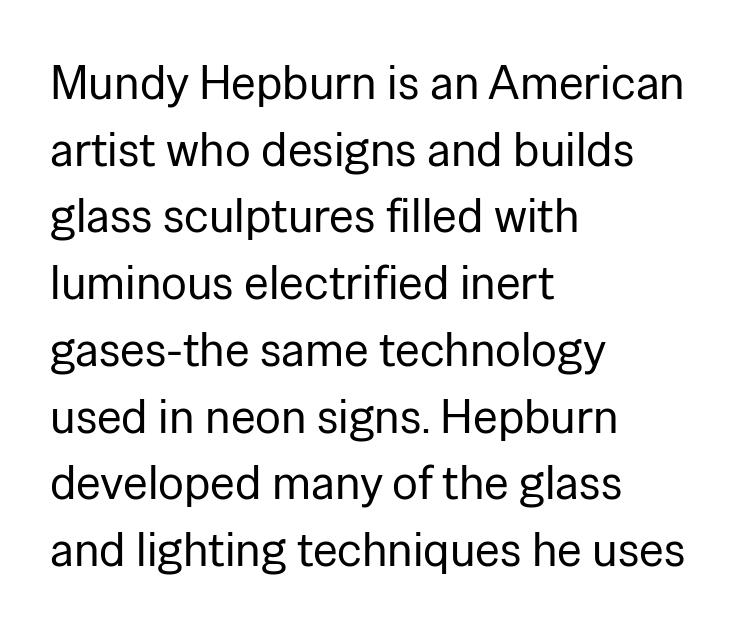
Q: Is the text bold? A: No.
Q: Is the text italic (slanted)? A: No, it is upright.
Q: Is the typeface a serif or a sans-serif typeface? A: Sans-serif.
Q: Is the text underlined? A: No.
Q: How is the paragraph aligned? A: Left-aligned.
Q: Is the spacing between letters normal or unusually wide? A: Normal.
Q: Is the spacing between lines tight, normal or loose? A: Normal.
Q: Width (condensed, normal, or wide)? A: Normal.
Q: Stroke contrast? A: Low.
Q: x-height? A: Medium.
Q: Monospaced? A: No.
